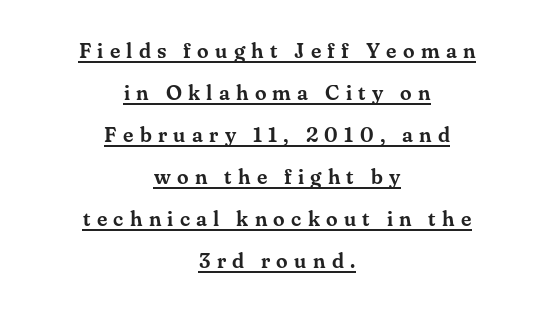
Leftover space on each line is divided equally before and after the words. The passage shown is underscored from start to finish. The gaps between neighbouring characters are conspicuously large. Loosely led — the rows are spread out. This sample uses an upright cut, with every glyph sitting square on the baseline.
